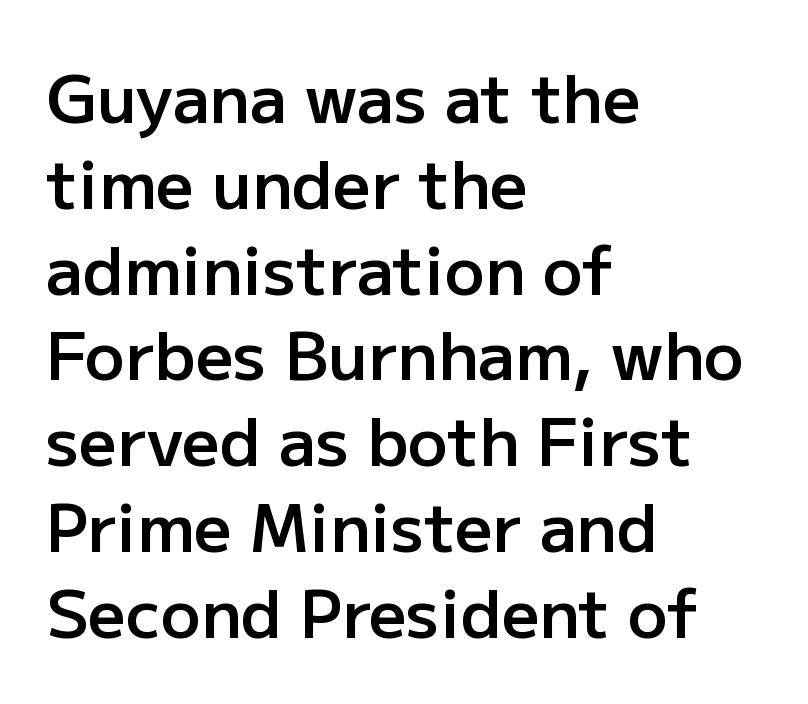
Q: Is the text bold? A: Semi-bold.
Q: Is the text italic (slanted)? A: No, it is upright.
Q: Is the typeface a serif or a sans-serif typeface? A: Sans-serif.
Q: Is the text underlined? A: No.
Q: How is the paragraph aligned? A: Left-aligned.
Q: Is the spacing between letters normal or unusually wide? A: Normal.
Q: Is the spacing between lines tight, normal or loose? A: Normal.
Q: Width (condensed, normal, or wide)? A: Normal.
Q: Stroke contrast? A: Low.
Q: x-height? A: Medium.
Q: Monospaced? A: No.
